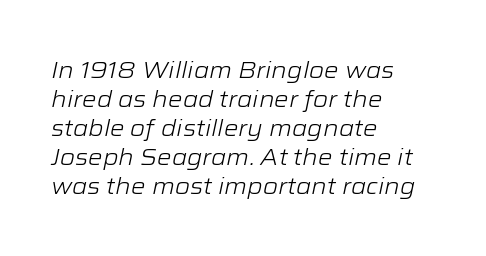
The image shows 23 px text type, italic (leaning right); set left-aligned, normal line spacing (1.26x), normal letter spacing, not underlined.
